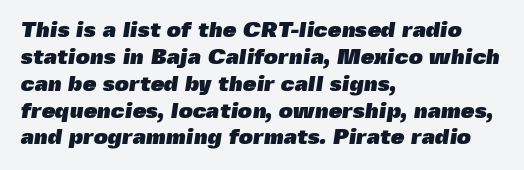
{"bold": "yes", "underline": "no", "align": "left", "line_spacing_ratio": 1.22, "letter_spacing": "normal", "letter_spacing_em": 0.0, "glyph_px": 22}
